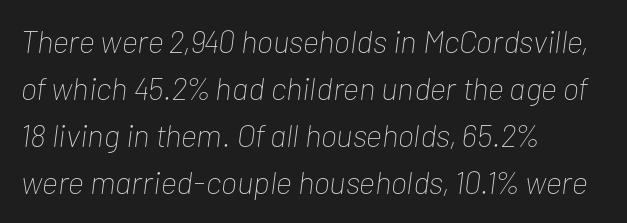
{"italic": "yes", "lean": "right", "slant_degrees": 7, "bold": "no", "weight": "thin", "width": "condensed", "stroke_contrast": "low", "x_height": "medium", "monospaced": "no", "underline": "no", "align": "left", "line_spacing": "normal", "line_spacing_ratio": 1.47, "letter_spacing": "normal", "letter_spacing_em": 0.0, "glyph_px": 32}
